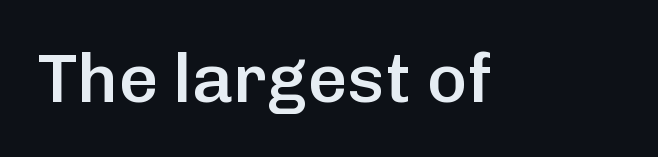
I'd describe the lettering as semibold — firm but not a full bold. Glyph-to-glyph distance matches everyday printed text. The characters display no serif detailing; their extremities are plain. Spacing verdict: proportional, widths tailored to each character. A bare baseline throughout the passage. Posture: upright roman.
